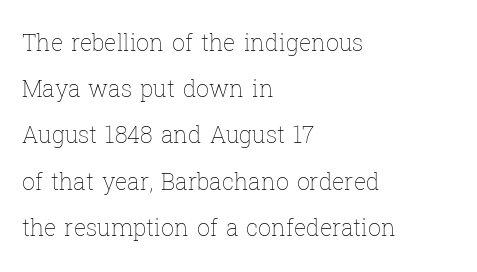
The image shows 23 px text type, upright; set left-aligned, loose line spacing (2.01x), normal letter spacing, not underlined.
